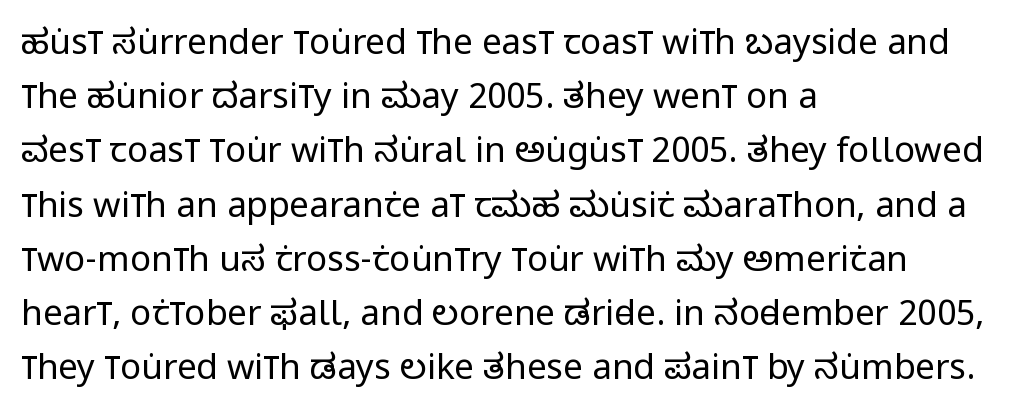
Q: Is the text bold? A: No.
Q: Is the text italic (slanted)? A: No, it is upright.
Q: Is the typeface a serif or a sans-serif typeface? A: Sans-serif.
Q: Is the text underlined? A: No.
Q: How is the paragraph aligned? A: Left-aligned.
Q: Is the spacing between letters normal or unusually wide? A: Normal.
Q: Is the spacing between lines tight, normal or loose? A: Normal.
Q: Width (condensed, normal, or wide)? A: Condensed.
Q: Stroke contrast? A: Low.
Q: x-height? A: Large.
Q: Monospaced? A: No.
